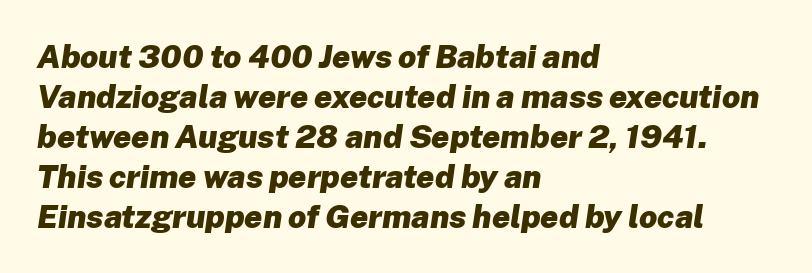
The foot of each line stays bare and open. Inter-character spacing is left at the font's built-in metrics. Thick stems and heavy bowls — unmistakably bold. Tall strokes in this sample are angled rather than plumb. The block of text has a typical density, with ordinary space between rows. Spacing verdict: proportional, widths tailored to each character.
